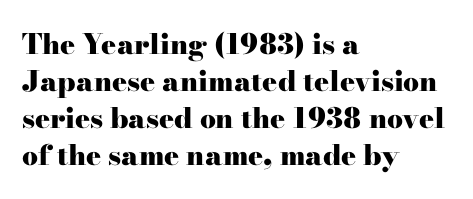
Summary of vertical rhythm: regular, with standard interline spacing. In terms of letterspacing, this is plain default setting. Lines of text with bare space underneath. Visually the block forms a straight wall on the left and a jagged coastline on the right. Emphasis by weight is at full strength: bold.
